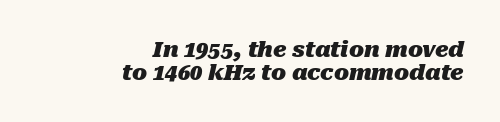
{"italic": "yes", "lean": "right", "slant_degrees": 10, "bold": "yes", "underline": "no", "align": "right", "line_spacing": "tight", "line_spacing_ratio": 1.04, "letter_spacing": "normal", "letter_spacing_em": 0.0, "glyph_px": 22}
